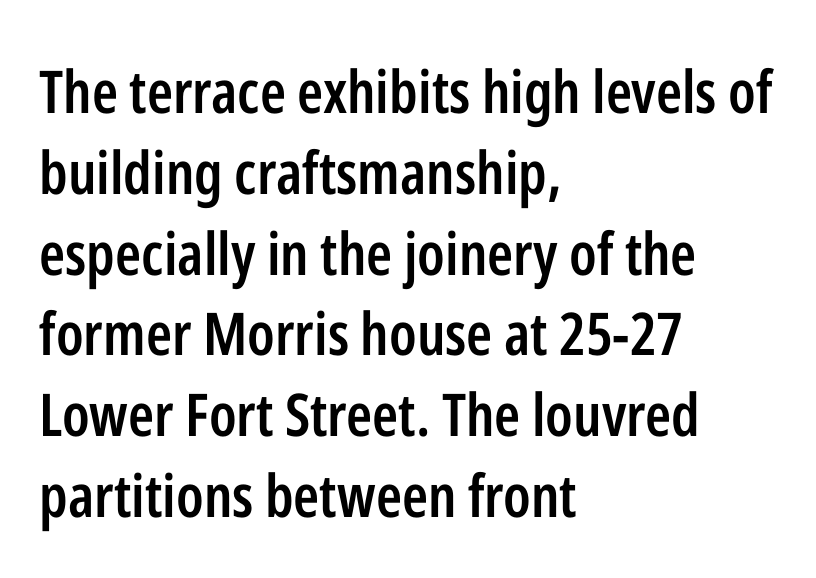
A typesetter would mark this as roman, not italic. Visually the block forms a straight wall on the left and a jagged coastline on the right. Here the designer chose a conventional face with non-uniform glyph widths. On the weight axis this lands at semibold, roughly 600. This sample uses a sans-serif face.
